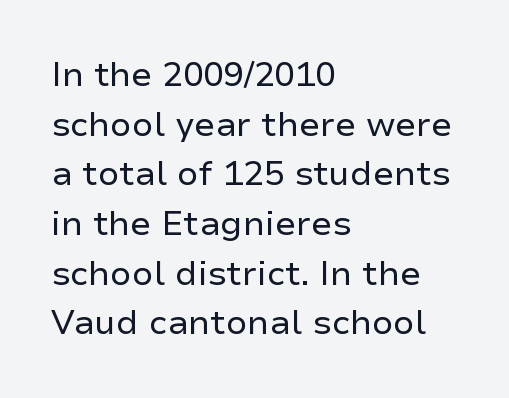
The image shows 34 px regular-weight sans-serif type, upright; set left-aligned, normal line spacing (1.46x), normal letter spacing, not underlined; low stroke contrast and a medium x-height.
